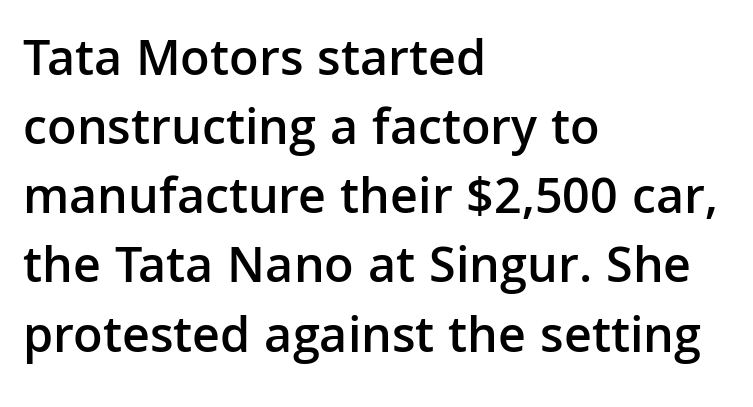
Ascenders rise straight up at ninety degrees. Alignment: flush left. The block of text has a typical density, with ordinary space between rows. Stroke thickness is moderately raised; the sample reads as semibold. Decoration check: the copy has no underline. Each letter keeps its own natural width here, so spacing adapts to shape.
